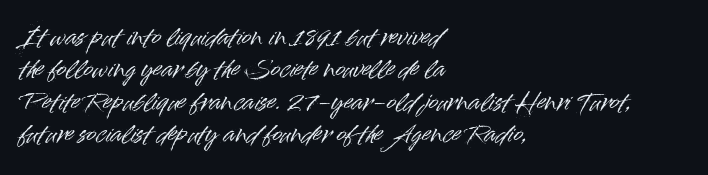
Rule under the text: the space is simply empty. Glyph-to-glyph distance matches everyday printed text. This block has exactly the height ordinary leading produces. Teacher's note: observe the even left margin — that is flush-left alignment.
